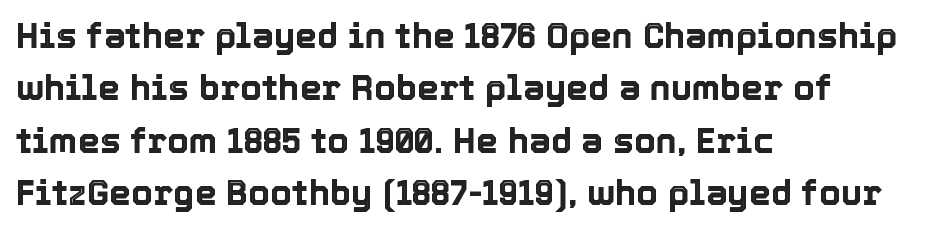
The image shows 35 px text type, upright; set left-aligned, normal line spacing (1.5x), normal letter spacing, not underlined; a medium x-height.
